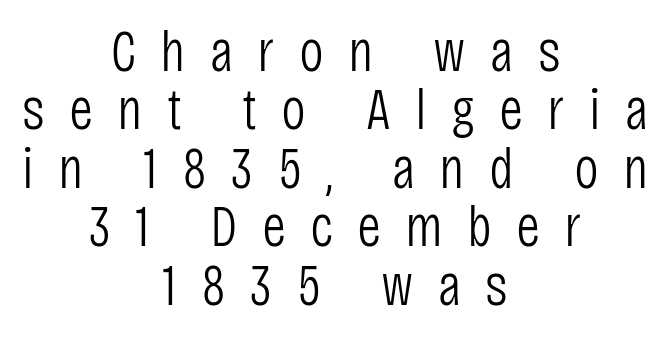
{"serif": "no", "italic": "no", "bold": "no", "weight": "light", "width": "condensed", "stroke_contrast": "low", "x_height": "large", "monospaced": "no", "underline": "no", "align": "center", "line_spacing": "tight", "line_spacing_ratio": 0.99, "letter_spacing": "wide", "letter_spacing_em": 0.41, "glyph_px": 59}
